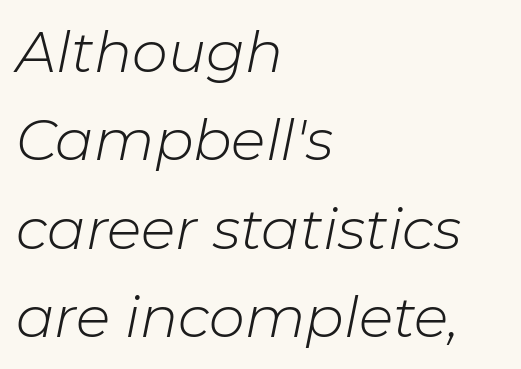
{"italic": "yes", "lean": "right", "slant_degrees": 11, "bold": "no", "weight": "light", "width": "normal", "stroke_contrast": "low", "x_height": "medium", "monospaced": "no", "underline": "no", "align": "left", "line_spacing": "normal", "line_spacing_ratio": 1.55, "letter_spacing": "normal", "letter_spacing_em": 0.0, "glyph_px": 57}
